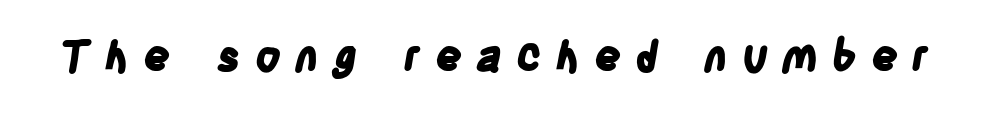
{"serif": "no", "bold": "yes", "weight": "bold", "width": "condensed", "stroke_contrast": "low", "x_height": "large", "monospaced": "no", "underline": "no", "letter_spacing": "wide", "letter_spacing_em": 0.33, "glyph_px": 42}
